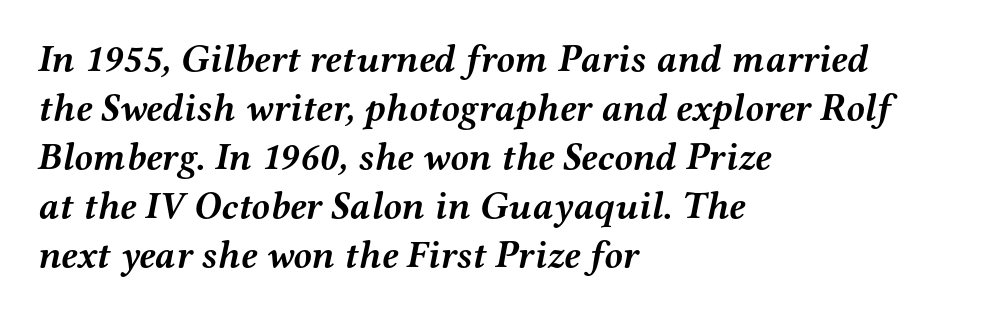
Is this a fixed-width face? No — the glyphs have proportional, varying widths. Yep, those are serifs on the letters. Honestly, the letter spacing is just normal — you wouldn't notice it. The letters are bold, with thick, heavy strokes. Whoever set this chose a conventional vertical rhythm. The passage shown leans; its letterforms are oblique.
